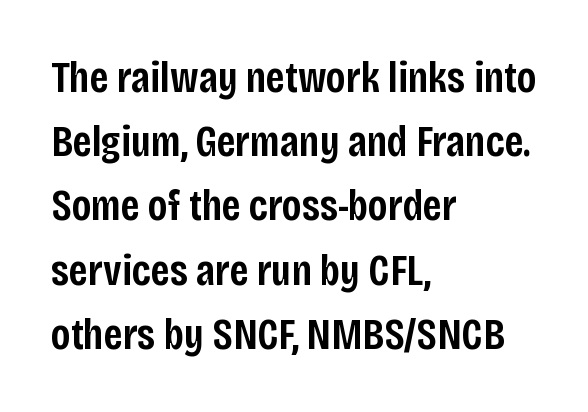
Does extra space separate the letters? No, they use regular spacing. The words here are not underlined. The paragraph shown leans on its left margin. Is there any slant? The stems are plumb. Spacing verdict: proportional, widths tailored to each character. The designer left line spacing at the default.
